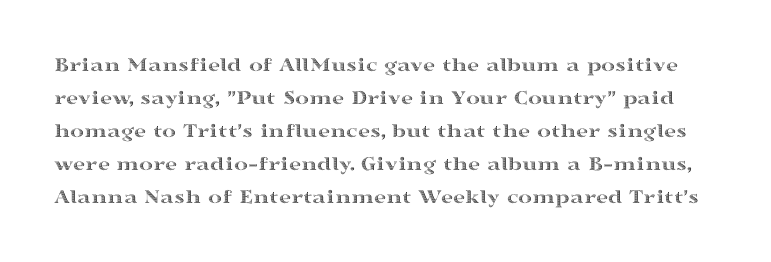
{"italic": "no", "underline": "no", "line_spacing": "normal", "line_spacing_ratio": 1.57, "letter_spacing": "normal", "letter_spacing_em": 0.0, "glyph_px": 21}
